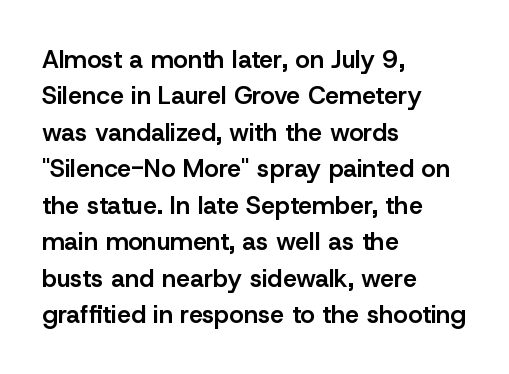
Q: Is the text bold? A: Semi-bold.
Q: Is the text italic (slanted)? A: No, it is upright.
Q: Is the text underlined? A: No.
Q: How is the paragraph aligned? A: Left-aligned.
Q: Is the spacing between letters normal or unusually wide? A: Normal.
Q: Is the spacing between lines tight, normal or loose? A: Normal.
